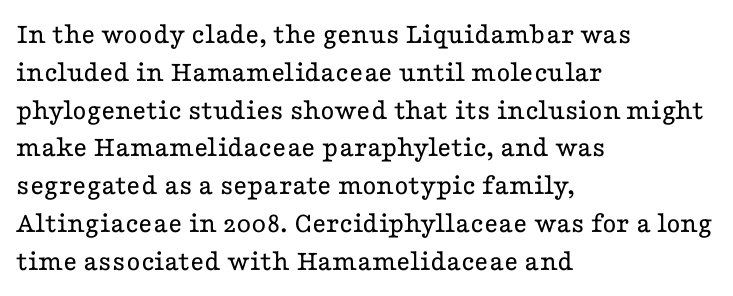
Q: Is the text bold? A: No.
Q: Is the text italic (slanted)? A: No, it is upright.
Q: Is the typeface a serif or a sans-serif typeface? A: Serif.
Q: Is the text underlined? A: No.
Q: How is the paragraph aligned? A: Left-aligned.
Q: Is the spacing between letters normal or unusually wide? A: Normal.
Q: Is the spacing between lines tight, normal or loose? A: Normal.
Q: Width (condensed, normal, or wide)? A: Wide.
Q: Stroke contrast? A: Low.
Q: x-height? A: Medium.
Q: Monospaced? A: No.
